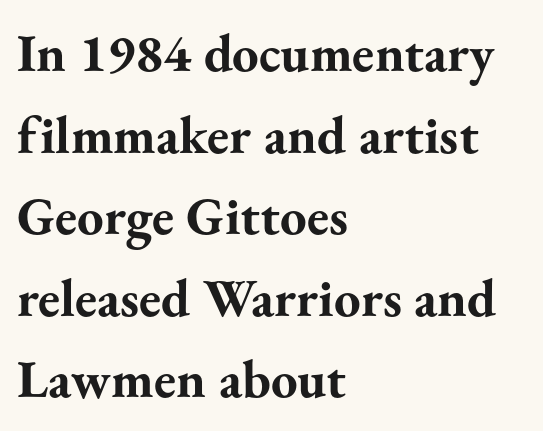
Q: Is the text bold? A: Yes.
Q: Is the text italic (slanted)? A: No, it is upright.
Q: Is the typeface a serif or a sans-serif typeface? A: Serif.
Q: Is the text underlined? A: No.
Q: How is the paragraph aligned? A: Left-aligned.
Q: Is the spacing between letters normal or unusually wide? A: Normal.
Q: Is the spacing between lines tight, normal or loose? A: Normal.
Q: Width (condensed, normal, or wide)? A: Normal.
Q: Stroke contrast? A: Medium.
Q: x-height? A: Small.
Q: Monospaced? A: No.
